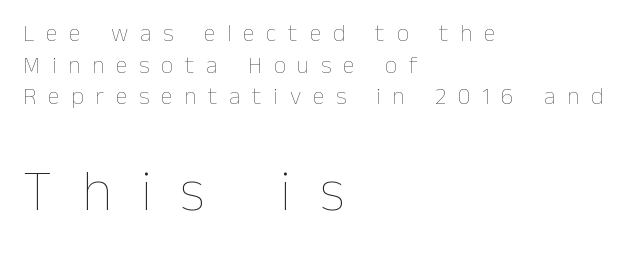
Counters stay open thanks to moderate or lighter strokes. Line spacing here is normal. Proportional: the letters do not fall into vertical columns. Layout note: lines flush left. The letters in the lower block stand taller than those in the block above. A bare baseline throughout the passage.
